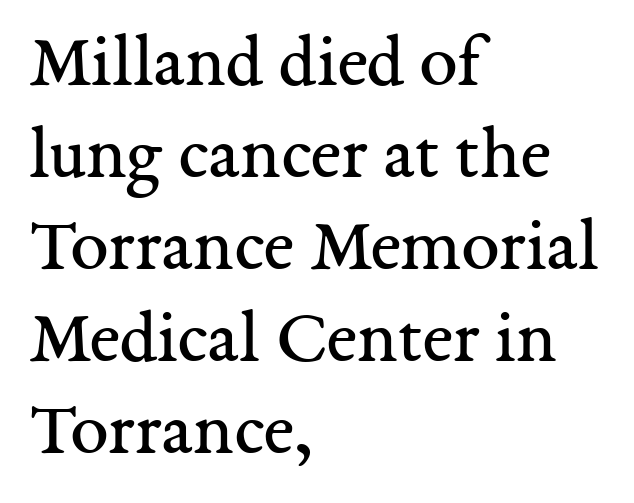
The image shows 76 px regular-weight serif type, upright; set left-aligned, line spacing 1.21x, normal letter spacing, not underlined; medium stroke contrast and a medium x-height.
